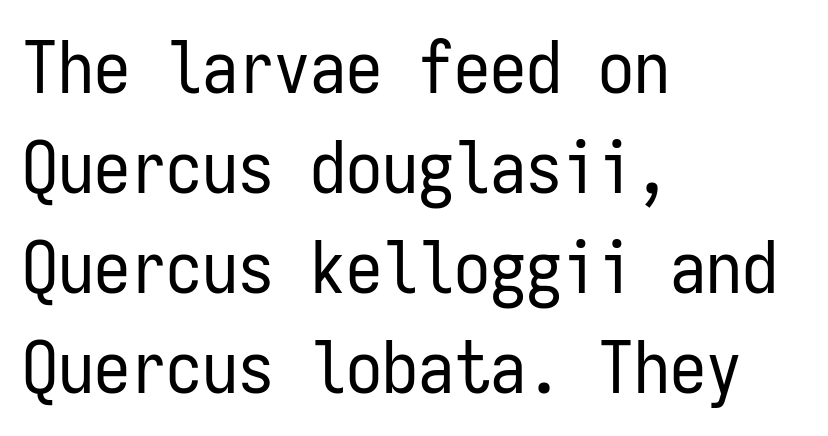
Q: Is the text bold? A: No.
Q: Is the text italic (slanted)? A: No, it is upright.
Q: Is the typeface a serif or a sans-serif typeface? A: Sans-serif.
Q: Is the text underlined? A: No.
Q: How is the paragraph aligned? A: Left-aligned.
Q: Is the spacing between letters normal or unusually wide? A: Normal.
Q: Is the spacing between lines tight, normal or loose? A: Normal.
Q: Width (condensed, normal, or wide)? A: Condensed.
Q: Stroke contrast? A: Low.
Q: x-height? A: Medium.
Q: Monospaced? A: Yes.
